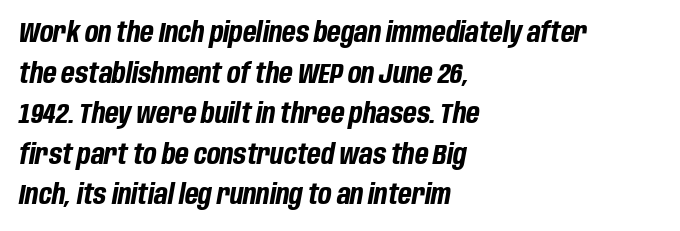
{"italic": "yes", "lean": "right", "slant_degrees": 10, "bold": "yes", "weight": "bold", "width": "condensed", "stroke_contrast": "low", "x_height": "large", "monospaced": "no", "underline": "no", "align": "left", "line_spacing": "normal", "line_spacing_ratio": 1.45, "letter_spacing": "normal", "letter_spacing_em": 0.0, "glyph_px": 28}
